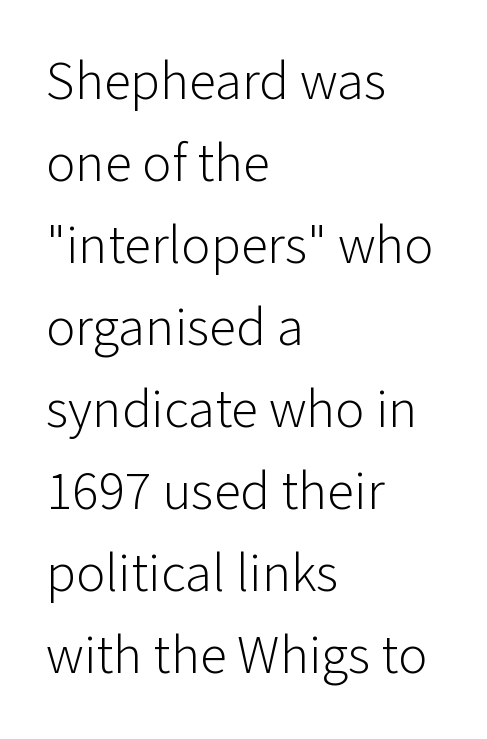
Type style note: lacks serifs. Standard letterfit; no display-style spreading of the glyphs. The space between consecutive lines is moderate. The passage shown is typed in a proportional face where columns would drift. The ragged edge is on the right, which tells us the setting is flush left.
